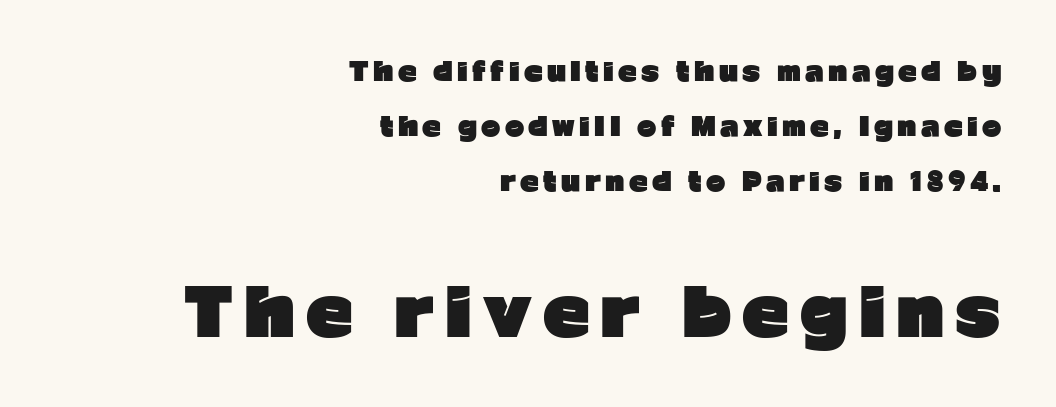
In terms of letterform style, serifs are entirely absent. The passage is arranged like a letterhead date or caption credit — flush right. Look at the stroke-to-counter ratio: heavy, a bold. The rendering uses natural spacing where letterforms have individual widths.
